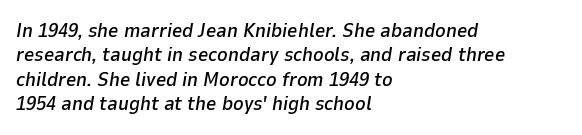
{"italic": "yes", "lean": "right", "slant_degrees": 9, "underline": "no", "align": "left", "line_spacing_ratio": 1.22, "letter_spacing": "normal", "letter_spacing_em": 0.0, "glyph_px": 20}
